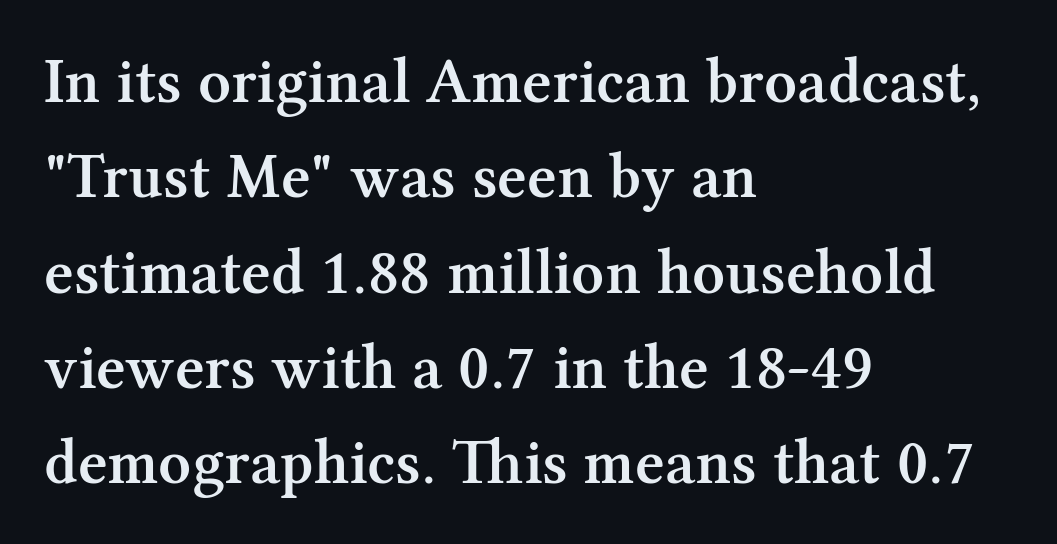
The image shows 64 px semibold serif type, upright; set left-aligned, normal line spacing (1.49x), normal letter spacing, not underlined; medium stroke contrast and a medium x-height.
